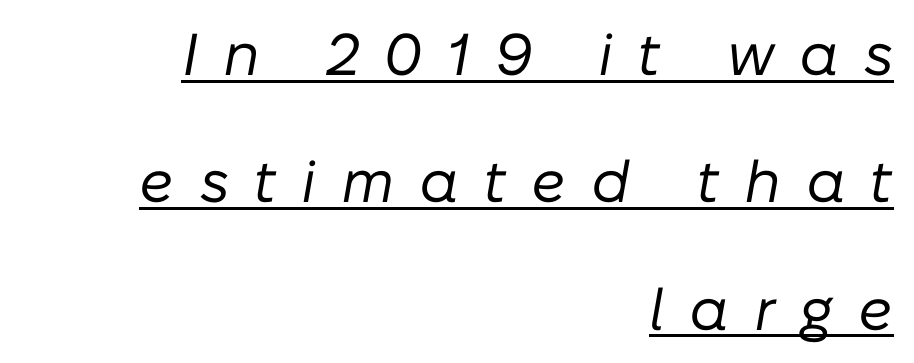
{"italic": "yes", "lean": "right", "slant_degrees": 10, "bold": "no", "weight": "regular", "width": "normal", "stroke_contrast": "low", "x_height": "medium", "monospaced": "no", "underline": "yes", "align": "right", "line_spacing": "loose", "line_spacing_ratio": 2.16, "letter_spacing": "wide", "letter_spacing_em": 0.42, "glyph_px": 59}
